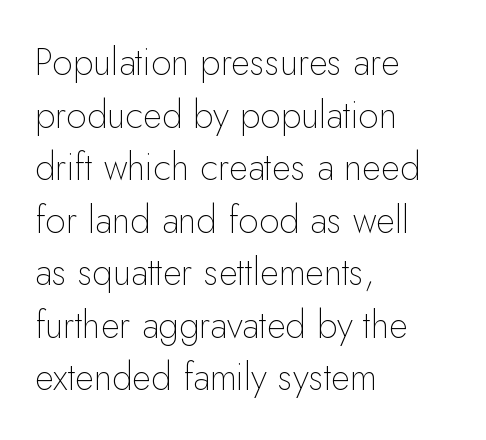
Q: Is the text bold? A: No.
Q: Is the text italic (slanted)? A: No, it is upright.
Q: Is the typeface a serif or a sans-serif typeface? A: Sans-serif.
Q: Is the text underlined? A: No.
Q: How is the paragraph aligned? A: Left-aligned.
Q: Is the spacing between letters normal or unusually wide? A: Normal.
Q: Is the spacing between lines tight, normal or loose? A: Normal.
Q: Width (condensed, normal, or wide)? A: Normal.
Q: Stroke contrast? A: Low.
Q: x-height? A: Small.
Q: Monospaced? A: No.
